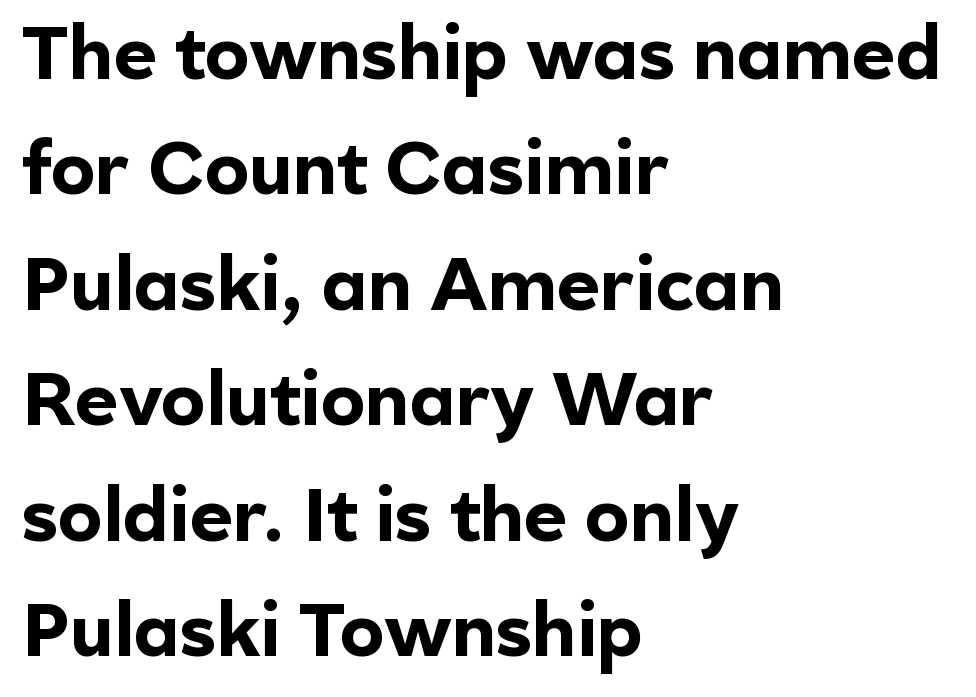
On the weight axis this lands at bold, roughly 700. This sample is left-justified, so line endings fall wherever the words run out. Rows of type keep a routine distance in the vertical direction. Regarding serifs, this sample does without them. A roman cut, with each character standing at attention. The tracking reads as untouched default to a designer's eye.
